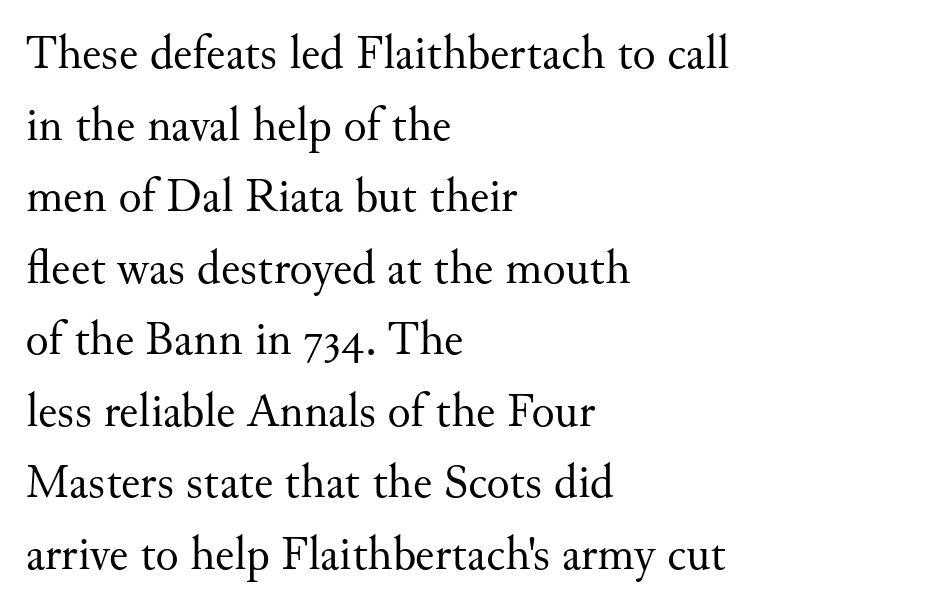
The image shows 48 px regular-weight serif type, upright; set left-aligned, normal line spacing (1.49x), normal letter spacing, not underlined; medium stroke contrast and a small x-height.
